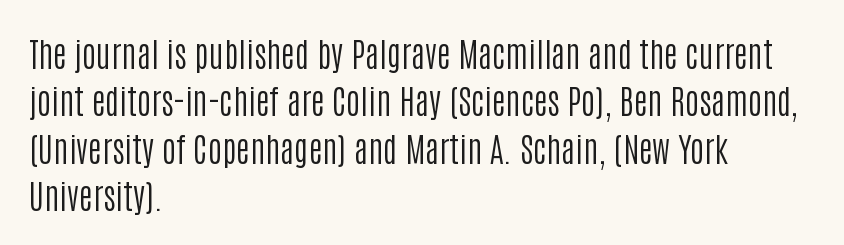
The image shows 34 px regular-weight, condensed sans-serif type, upright; set left-aligned, normal line spacing (1.39x), normal letter spacing, not underlined; low stroke contrast and a large x-height.
